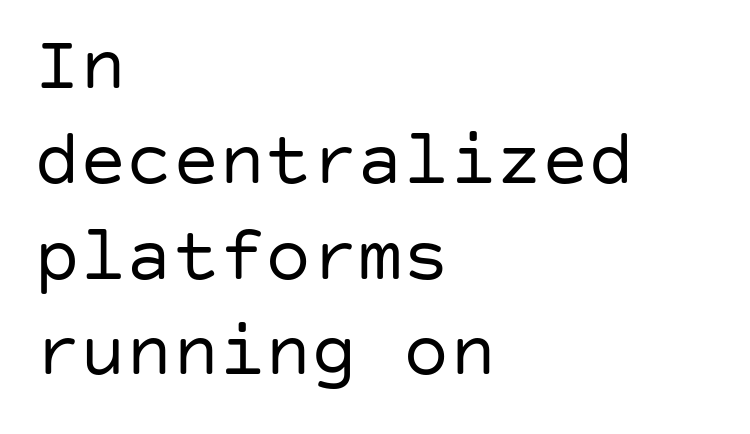
Each letter's strokes conclude bluntly, with no projecting serifs. The rendering anchors every line to the left-hand side. Vertical stems look standard width or narrower in stroke. No italicization has been applied; the sample stays upright. Each row of text sits above clean, open space.
